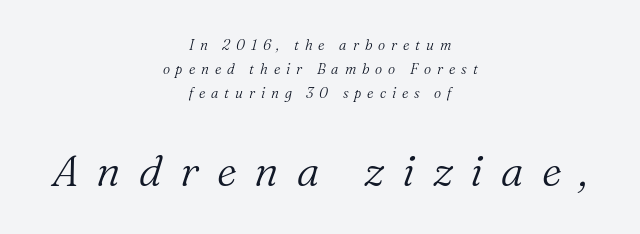
{"serif": "yes", "italic": "yes", "lean": "right", "slant_degrees": 16, "bold": "no", "weight": "light", "width": "normal", "stroke_contrast": "medium", "x_height": "medium", "monospaced": "no", "underline": "no", "align": "center", "line_spacing_ratio": 1.73, "letter_spacing": "wide", "letter_spacing_em": 0.42, "larger_block": "second", "size_ratio": 3.07, "glyph_px": 43}
